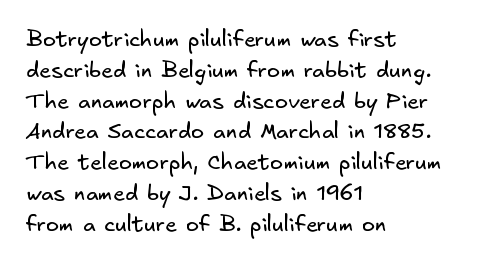
Glance below the letters and you will spot only blank space. Vertical spacing — default. Spacing between characters is what you'd get straight out of the box. Does the copy run flush right? No — it runs flush left. The typeface has the unassuming heft of standard copy or less.
